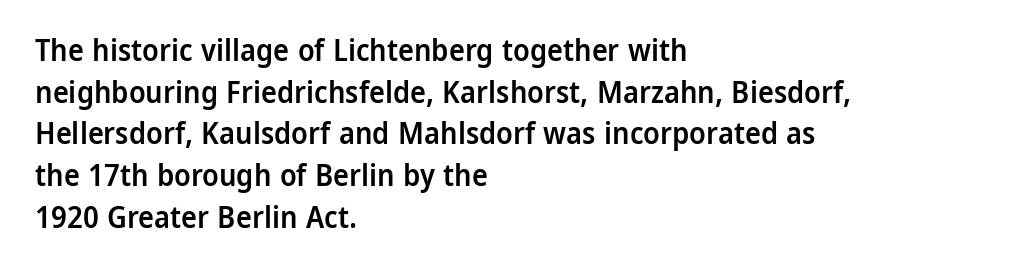
{"serif": "no", "italic": "no", "bold": "semi", "weight": "semibold", "width": "normal", "stroke_contrast": "low", "x_height": "medium", "monospaced": "no", "underline": "no", "align": "left", "line_spacing": "normal", "line_spacing_ratio": 1.39, "letter_spacing": "normal", "letter_spacing_em": 0.0, "glyph_px": 30}
